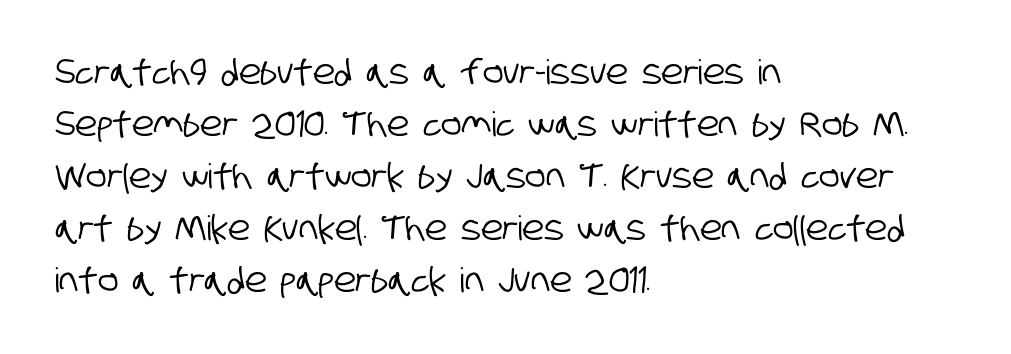
{"serif": "no", "width": "condensed", "stroke_contrast": "low", "x_height": "large", "monospaced": "no", "underline": "no", "align": "left", "line_spacing": "normal", "line_spacing_ratio": 1.53, "letter_spacing": "normal", "letter_spacing_em": 0.0, "glyph_px": 34}
